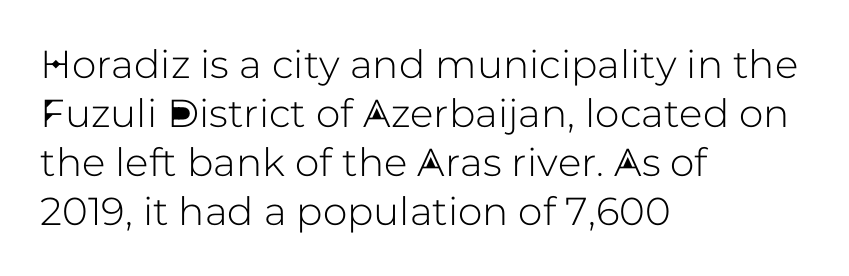
The image shows 39 px sans-serif type, upright; set left-aligned, normal line spacing (1.26x), normal letter spacing, not underlined; low stroke contrast and a medium x-height.
